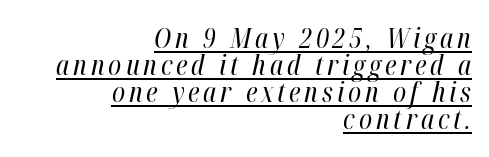
The compositor pushed each line to the right boundary. Character widths vary here, with narrow letters taking less room than wide ones. You could barely slide anything between these rows. There's an unmistakable incline to the writing here. Stem width sits at or under what a default text font uses.
